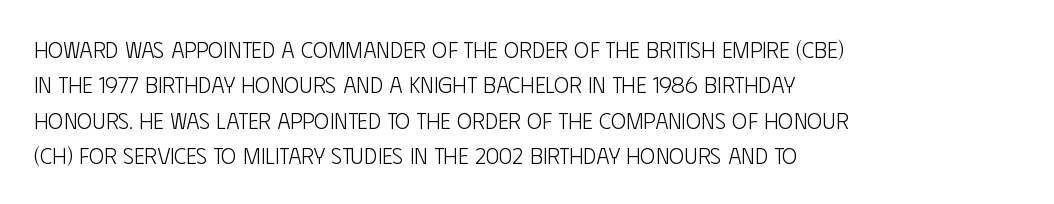
The face looks like a standard text weight, possibly lighter. Vertical strokes here are truly vertical. These lines keep a tight, regular rhythm from letter to letter. Leading matches the norm, producing a regular column. Left-aligned paragraph, ragged on the right. The space directly below the letters is spotless.
